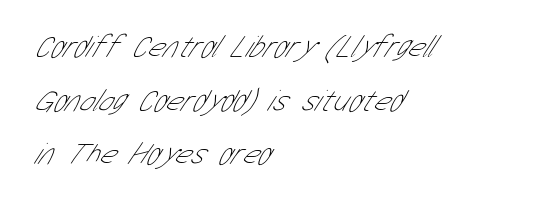
The image shows 31 px thin, condensed sans-serif type; set left-aligned, line spacing 1.73x, normal letter spacing, not underlined; low stroke contrast and a medium x-height.
